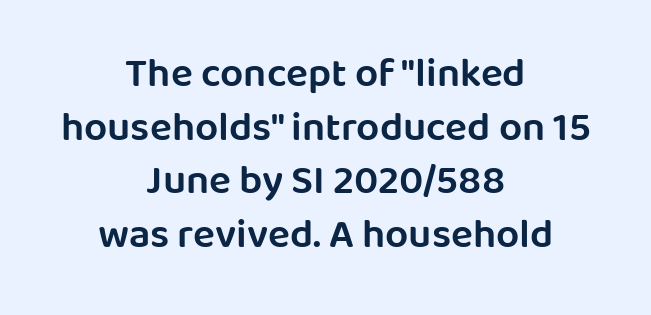
If you measured baseline to baseline, you'd find a middling distance. Where is the straight margin? There isn't one; the lines are centered. You could not count columns in this text — the font is proportionally spaced. If you drew a line through each stem, it would be perfectly vertical.
